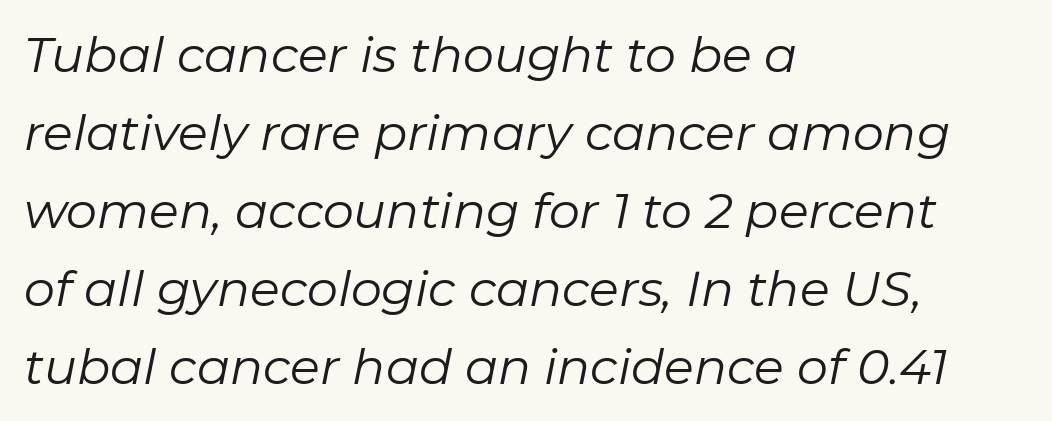
The image shows 49 px regular-weight type, italic (leaning right); set left-aligned, normal line spacing (1.59x), normal letter spacing, not underlined; low stroke contrast and a medium x-height.
